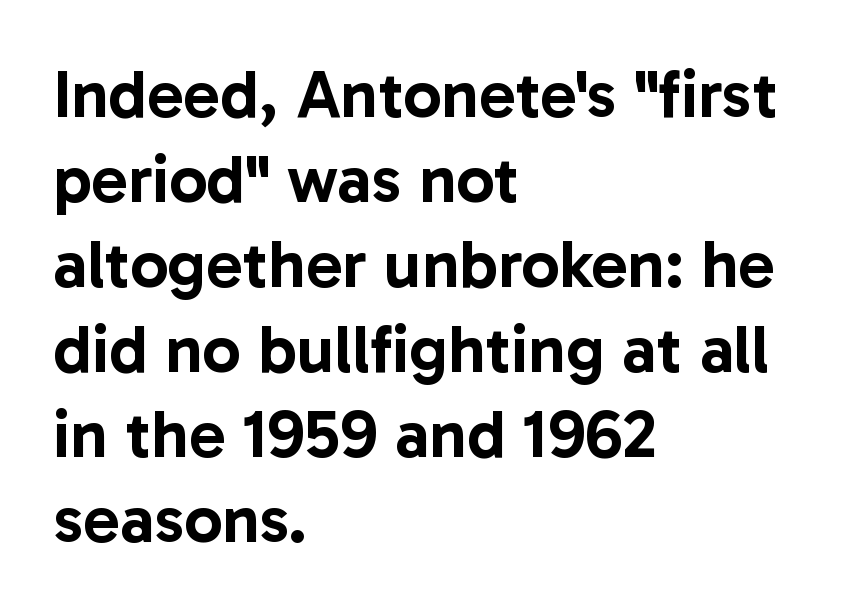
The image shows 68 px sans-serif type, upright; set left-aligned, normal line spacing (1.25x), normal letter spacing, not underlined; low stroke contrast and a medium x-height.
